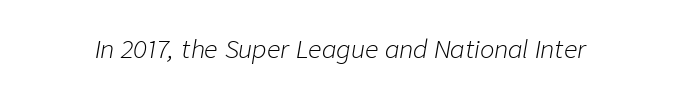
Q: Is the text bold? A: No.
Q: Is the text italic (slanted)? A: Yes, it leans right by about 9 degrees.
Q: Is the text underlined? A: No.
Q: Is the spacing between letters normal or unusually wide? A: Normal.
